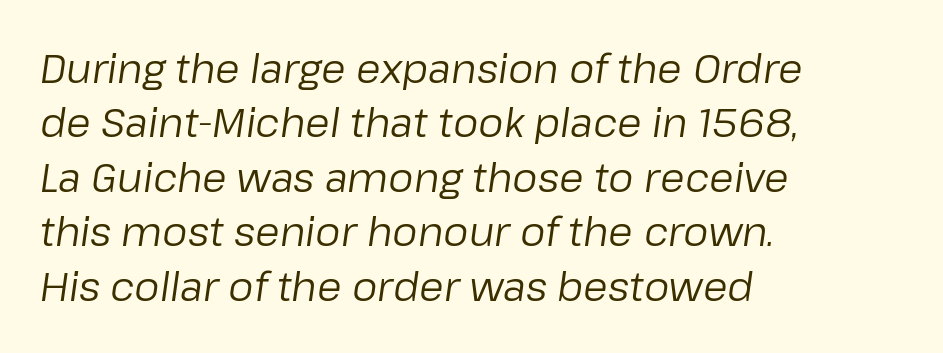
Heaviness? Minimal to ordinary, like unemphasized prose. The leading is moderate, giving the passage an even texture. When letters slant like this, we call the style italic. Each line starts at the same left margin while the right side varies. Characters follow at the spacing the type designer built in. Words float on clear page, feet unadorned.
